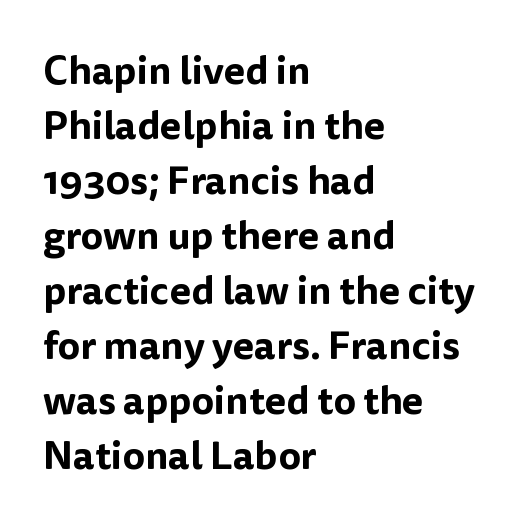
Q: Is the text italic (slanted)? A: No, it is upright.
Q: Is the typeface a serif or a sans-serif typeface? A: Sans-serif.
Q: Is the text underlined? A: No.
Q: How is the paragraph aligned? A: Left-aligned.
Q: Is the spacing between letters normal or unusually wide? A: Normal.
Q: Is the spacing between lines tight, normal or loose? A: Normal.
Q: Width (condensed, normal, or wide)? A: Normal.
Q: Stroke contrast? A: Low.
Q: x-height? A: Medium.
Q: Monospaced? A: No.
